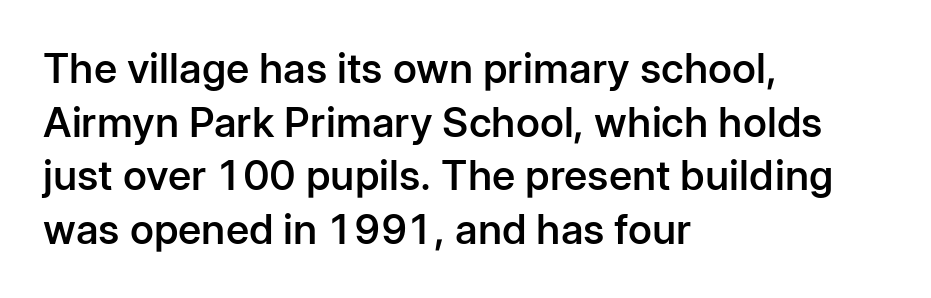
The lines in this sample share a left origin and differ only in where they stop. Spacing verdict: proportional, widths tailored to each character. On the weight axis this lands at semibold, roughly 600. The area under the type is left untouched. The type is set solid horizontally, with unmodified tracking. Ascenders rise straight up at ninety degrees.
